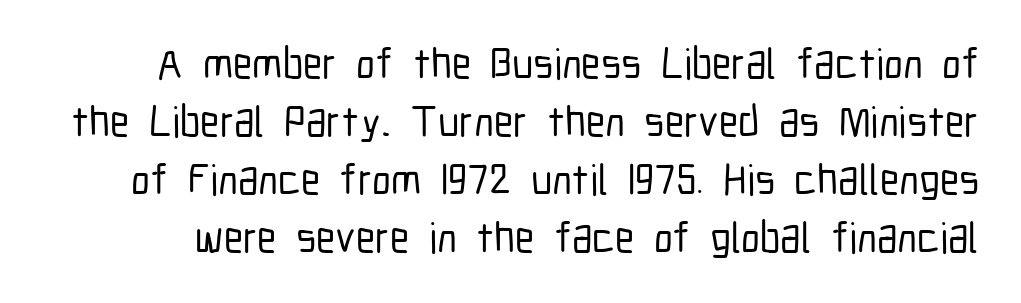
The image shows 43 px condensed sans-serif type, upright; set normal line spacing (1.35x), normal letter spacing, not underlined; low stroke contrast and a medium x-height.
